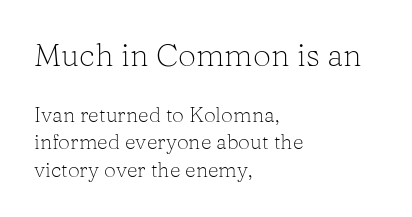
The image shows 32 px light serif type, upright; set left-aligned, normal line spacing (1.3x), normal letter spacing, not underlined; the first (top) block is 1.52x larger; low stroke contrast and a medium x-height.
